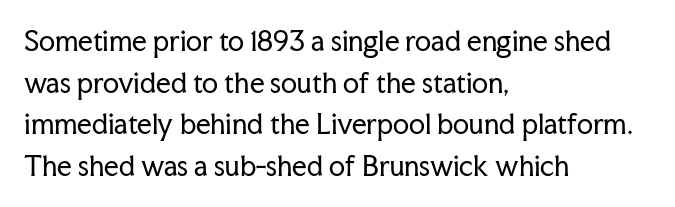
Q: Is the text bold? A: No.
Q: Is the text italic (slanted)? A: No, it is upright.
Q: Is the text underlined? A: No.
Q: How is the paragraph aligned? A: Left-aligned.
Q: Is the spacing between letters normal or unusually wide? A: Normal.
Q: Is the spacing between lines tight, normal or loose? A: Normal.
